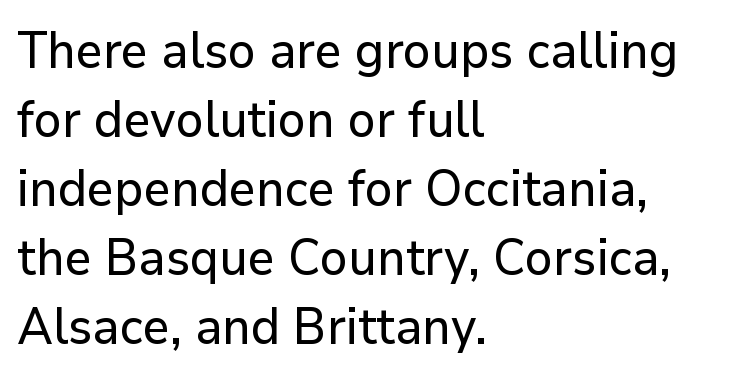
Does the type have serifs? No, each stem ends abruptly. Plain, unruled lines of type. Short and long lines alike share a common starting point at left. This sample keeps an unexceptional amount of space between lines. Tracking value appears to be zero — textbook default spacing.
